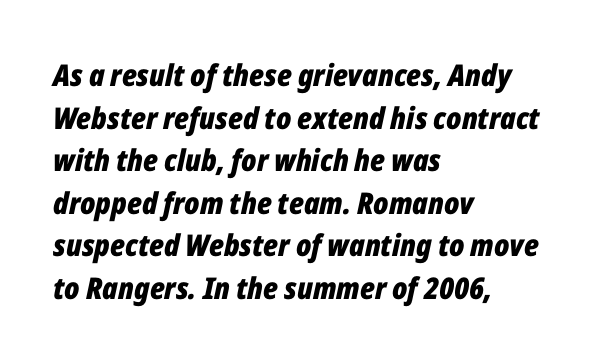
The image shows 30 px bold, condensed type, italic (leaning right); set left-aligned, normal line spacing (1.42x), normal letter spacing, not underlined; low stroke contrast and a medium x-height.
